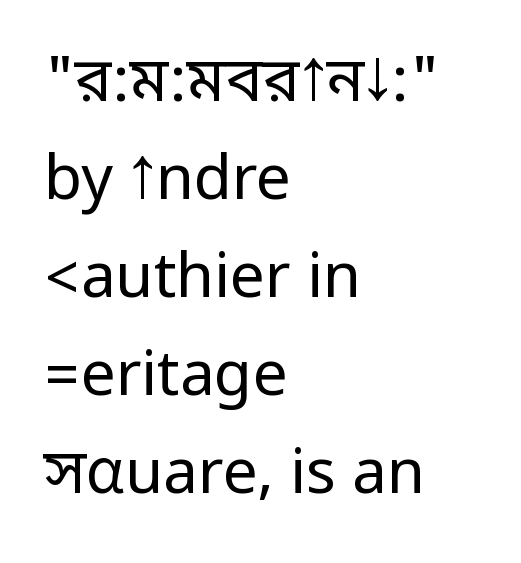
Does extra space separate the letters? No, they use regular spacing. In terms of posture, this sample is upright. The text block is weighted toward the left margin, trailing off unevenly rightward. Note: no serifs on the glyphs. Compared with typical paragraphs, the rows here are spaced about the same. Has an underline been added? It has not.
